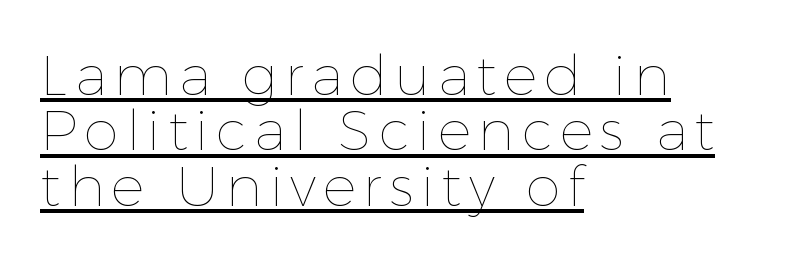
{"italic": "no", "bold": "no", "weight": "thin", "width": "normal", "x_height": "medium", "monospaced": "no", "underline": "yes", "align": "left", "line_spacing": "tight", "line_spacing_ratio": 0.99, "glyph_px": 56}
